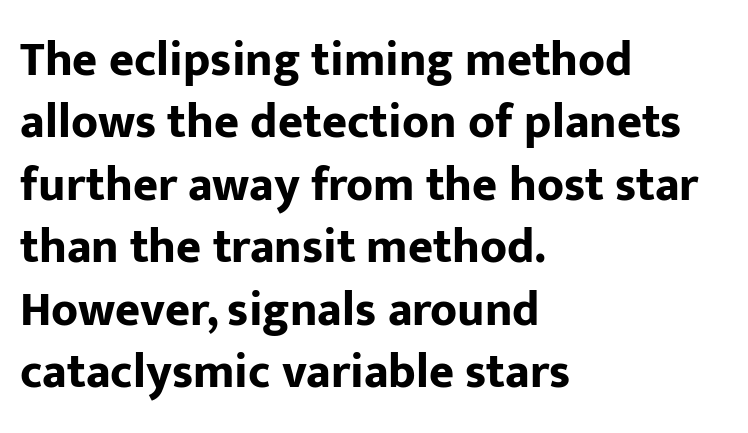
{"serif": "no", "italic": "no", "bold": "yes", "weight": "bold", "width": "normal", "stroke_contrast": "low", "x_height": "medium", "monospaced": "no", "underline": "no", "align": "left", "line_spacing": "normal", "line_spacing_ratio": 1.3, "letter_spacing": "normal", "letter_spacing_em": 0.0, "glyph_px": 48}
